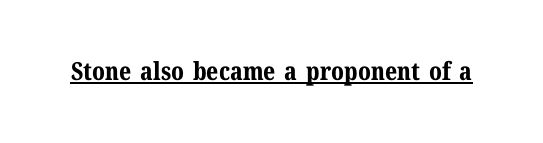
{"italic": "no", "bold": "yes", "underline": "yes", "letter_spacing": "normal", "letter_spacing_em": 0.0, "glyph_px": 25}
